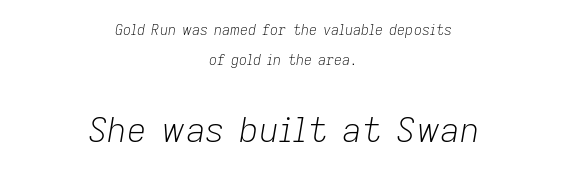
The image shows 34 px light type, italic (leaning right); set centered, loose line spacing (2.14x), normal letter spacing, not underlined; the second (bottom) block is 2.43x larger; low stroke contrast and a medium x-height.
